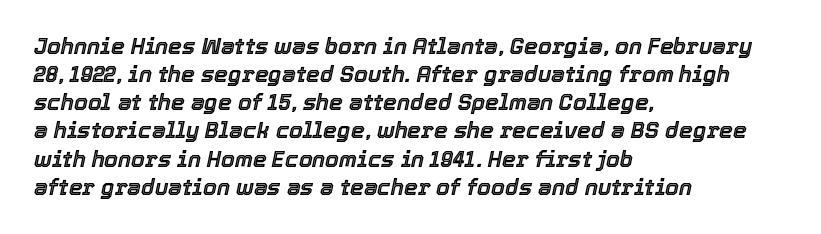
{"italic": "yes", "lean": "right", "slant_degrees": 12, "underline": "no", "align": "left", "line_spacing": "normal", "line_spacing_ratio": 1.28, "letter_spacing": "normal", "letter_spacing_em": 0.0, "glyph_px": 22}
